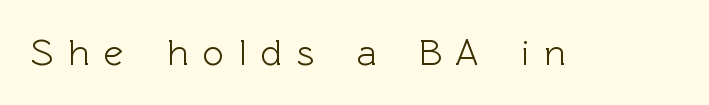
The image shows 37 px sans-serif type, upright; set unusually wide letter spacing (+0.4 em), not underlined; a medium x-height.
